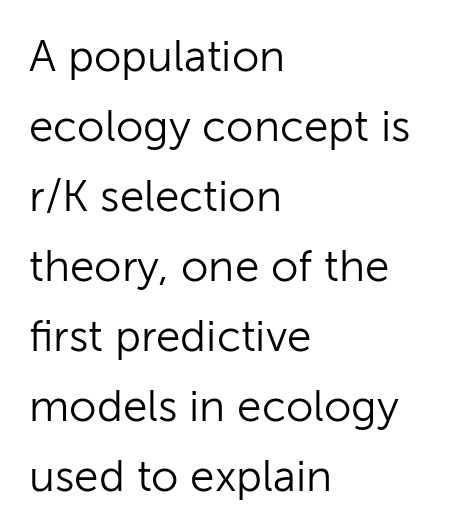
Is the letter spacing exaggerated? No — it looks like the ordinary default. The paragraph shown leans on its left margin. No italicization has been applied; the sample stays upright. The area under the type is left untouched. Serif or sans? Sans — the stroke terminals are bare. You could not count columns in this text — the font is proportionally spaced.
